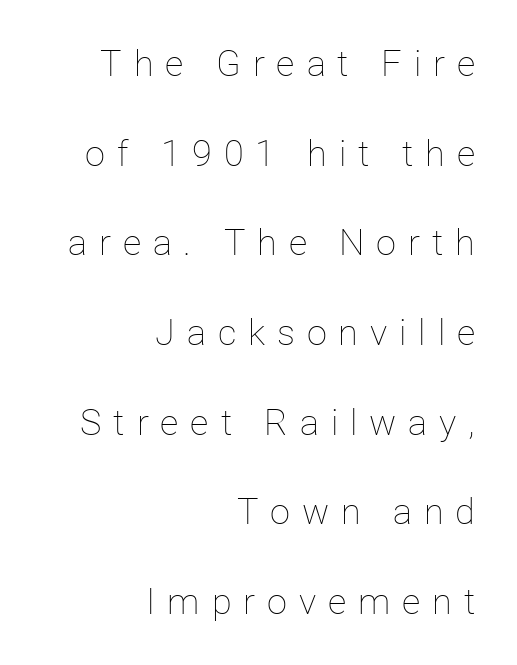
The image shows 36 px thin type, upright; set right-aligned, loose line spacing (2.49x), unusually wide letter spacing (+0.33 em), not underlined; low stroke contrast and a medium x-height.
